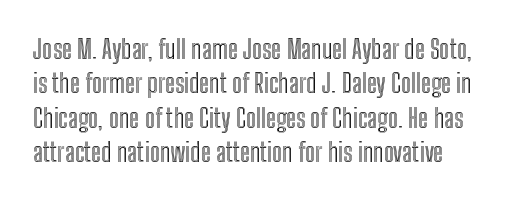
{"italic": "no", "underline": "no", "line_spacing": "normal", "line_spacing_ratio": 1.32, "letter_spacing": "normal", "letter_spacing_em": 0.0, "glyph_px": 26}
